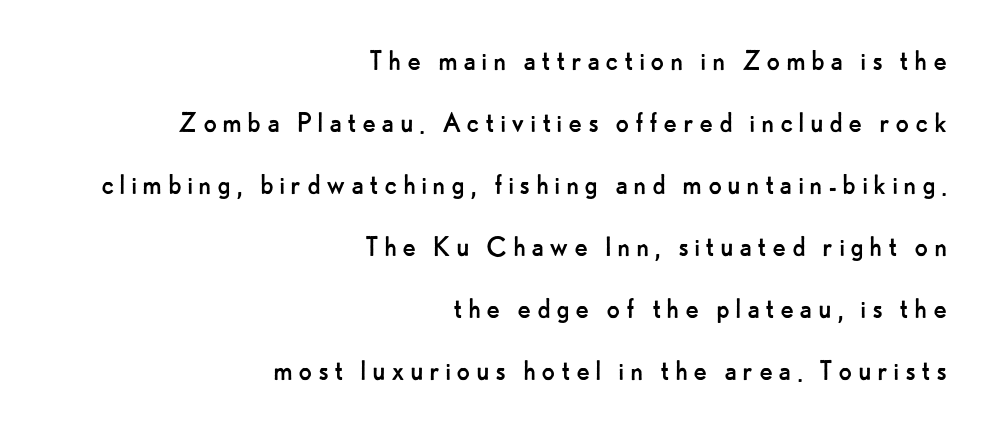
Q: Is the text bold? A: No.
Q: Is the text italic (slanted)? A: No, it is upright.
Q: Is the typeface a serif or a sans-serif typeface? A: Sans-serif.
Q: Is the text underlined? A: No.
Q: How is the paragraph aligned? A: Right-aligned.
Q: Is the spacing between lines tight, normal or loose? A: Loose.
Q: Width (condensed, normal, or wide)? A: Normal.
Q: Stroke contrast? A: Low.
Q: x-height? A: Small.
Q: Monospaced? A: No.
